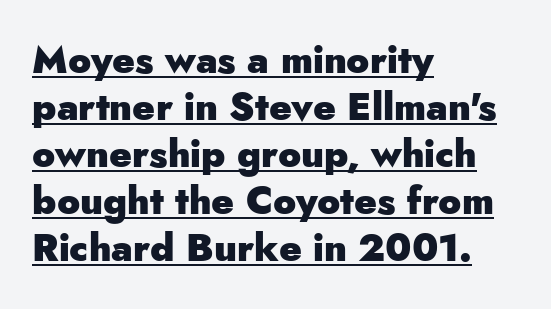
If you drew a line through each stem, it would be perfectly vertical. The rendering uses natural spacing where letterforms have individual widths. In terms of weight, the rendering is a true, heavy bold. Observe the ordinary spacing: letters are neighbours, not strangers.
